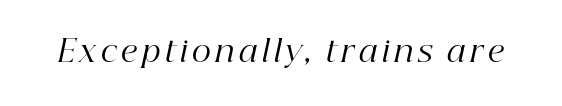
The image shows 30 px regular-weight serif type, italic (leaning right); set not underlined; high stroke contrast and a medium x-height.
